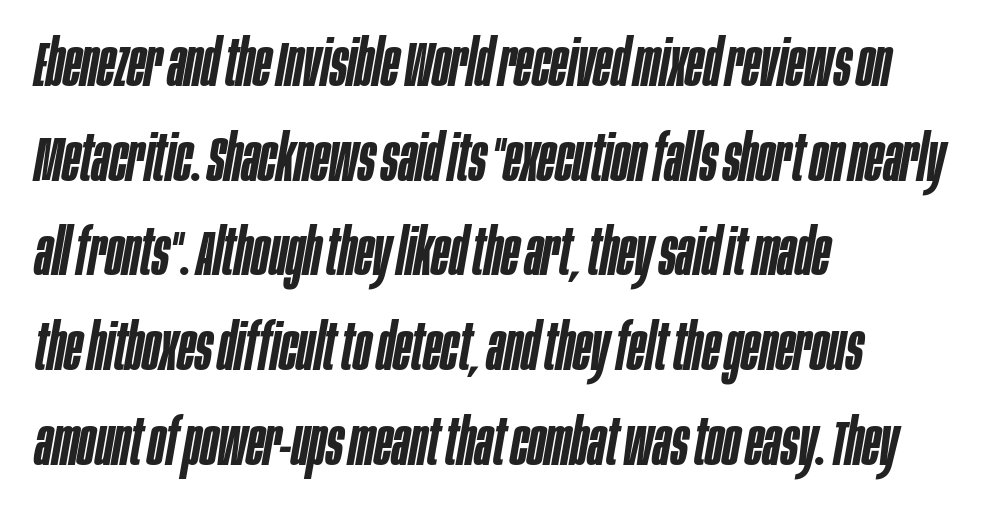
{"italic": "yes", "lean": "right", "slant_degrees": 10, "bold": "semi", "weight": "semibold", "width": "condensed", "stroke_contrast": "low", "x_height": "large", "monospaced": "no", "underline": "no", "align": "left", "line_spacing": "normal", "line_spacing_ratio": 1.48, "letter_spacing": "normal", "letter_spacing_em": 0.0, "glyph_px": 64}
